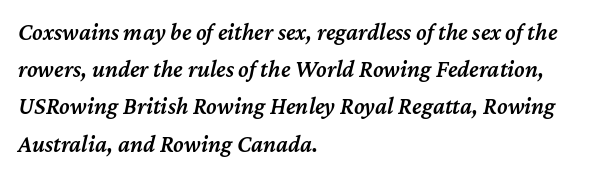
Q: Is the text bold? A: Semi-bold.
Q: Is the text italic (slanted)? A: Yes, it leans right by about 12 degrees.
Q: Is the text underlined? A: No.
Q: How is the paragraph aligned? A: Left-aligned.
Q: Is the spacing between letters normal or unusually wide? A: Normal.
Q: Is the spacing between lines tight, normal or loose? A: Normal.
